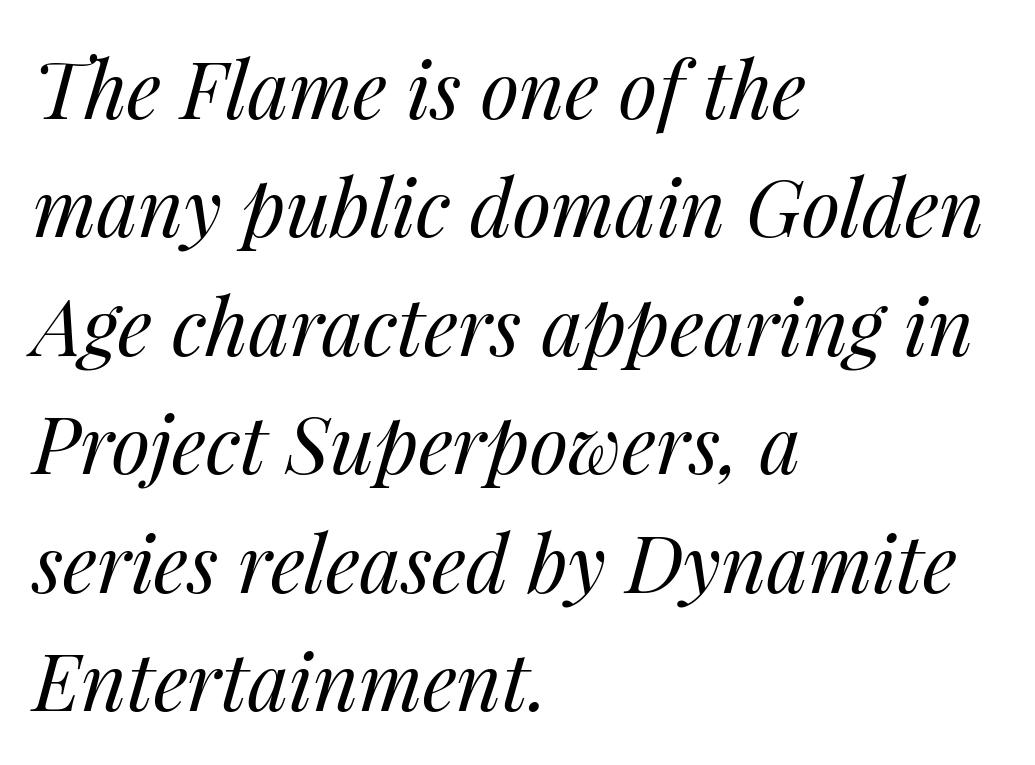
The image shows 79 px regular-weight type, italic (leaning right); set left-aligned, normal line spacing (1.5x), normal letter spacing, not underlined; medium stroke contrast and a medium x-height.
